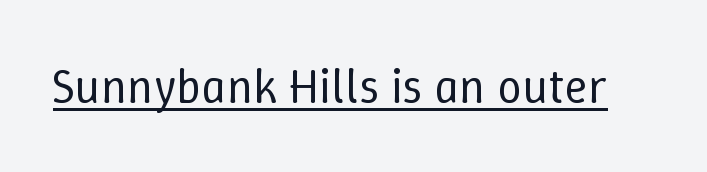
The image shows 49 px regular-weight type, upright; set normal letter spacing, underlined; low stroke contrast and a medium x-height.
